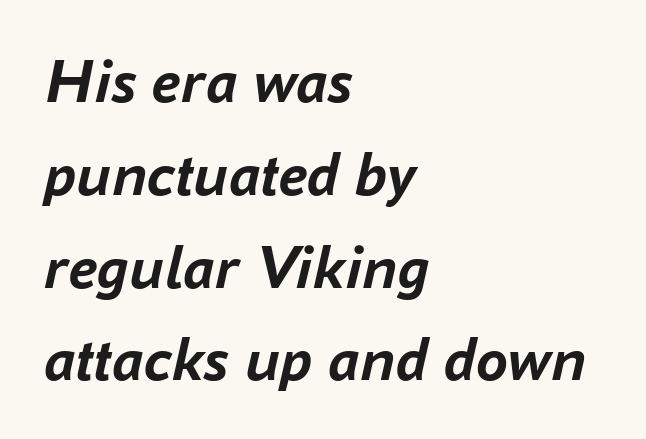
Q: Is the text bold? A: Yes.
Q: Is the text italic (slanted)? A: Yes, it leans right by about 16 degrees.
Q: Is the text underlined? A: No.
Q: How is the paragraph aligned? A: Left-aligned.
Q: Is the spacing between letters normal or unusually wide? A: Normal.
Q: Is the spacing between lines tight, normal or loose? A: Normal.
Q: Width (condensed, normal, or wide)? A: Normal.
Q: Stroke contrast? A: Low.
Q: x-height? A: Medium.
Q: Monospaced? A: No.
